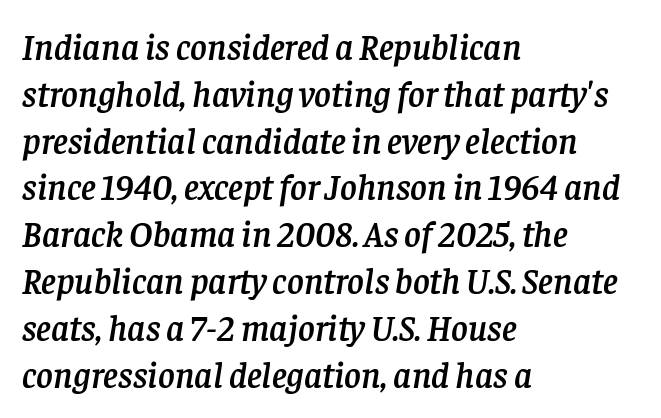
{"serif": "yes", "italic": "yes", "lean": "right", "slant_degrees": 8, "width": "normal", "stroke_contrast": "low", "x_height": "large", "monospaced": "no", "underline": "no", "align": "left", "line_spacing": "normal", "line_spacing_ratio": 1.3, "letter_spacing": "normal", "letter_spacing_em": 0.0, "glyph_px": 36}
